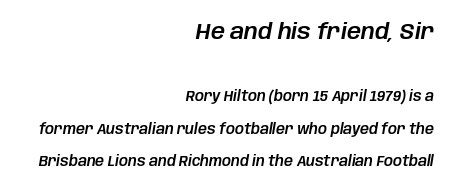
{"italic": "yes", "lean": "right", "slant_degrees": 10, "underline": "no", "align": "right", "line_spacing": "loose", "line_spacing_ratio": 2.31, "letter_spacing": "normal", "letter_spacing_em": 0.0, "larger_block": "first", "size_ratio": 1.57, "glyph_px": 22}
